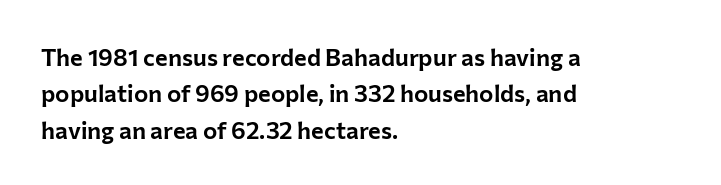
Q: Is the text italic (slanted)? A: No, it is upright.
Q: Is the text underlined? A: No.
Q: How is the paragraph aligned? A: Left-aligned.
Q: Is the spacing between letters normal or unusually wide? A: Normal.
Q: Is the spacing between lines tight, normal or loose? A: Normal.
